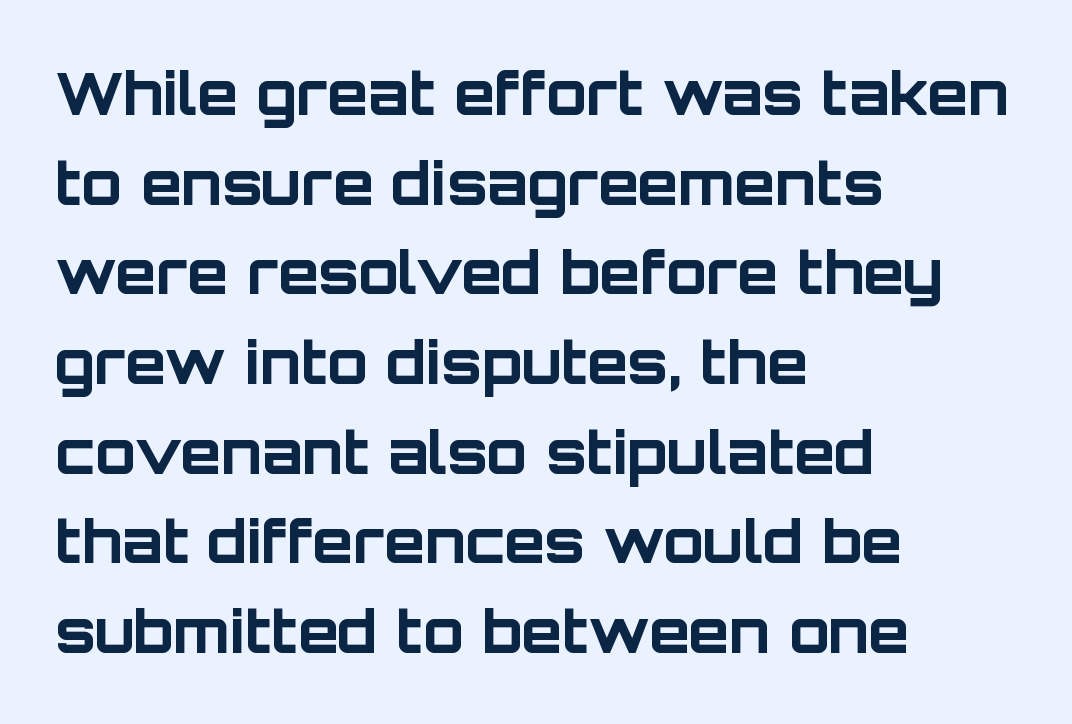
The image shows 59 px bold sans-serif type, upright; set left-aligned, normal line spacing (1.52x), normal letter spacing, not underlined; low stroke contrast and a large x-height.
